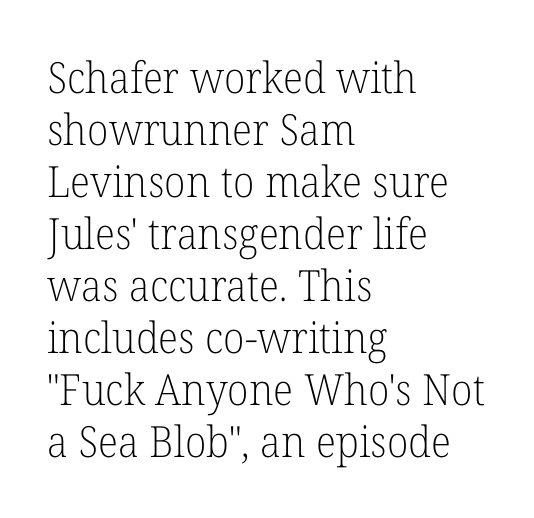
The image shows 43 px light serif type, upright; set left-aligned, line spacing 1.21x, normal letter spacing, not underlined; low stroke contrast and a medium x-height.
